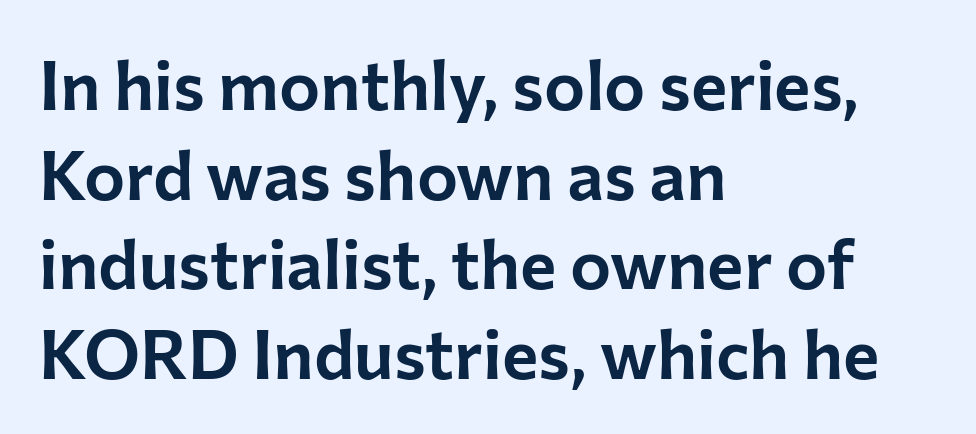
This is the regular roman posture of the typeface. In terms of letterspacing, this is plain default setting. What kind of face is this? One without serifs — a sans. Clear beneath every line of the passage. How would I describe the line gaps? Plain and ordinary. Where is the straight margin? On the left.
